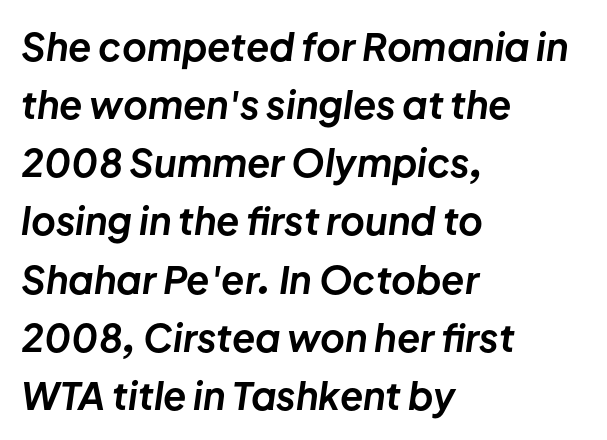
There is no visible air inserted between adjacent glyphs. Normally led — the rows are evenly, conventionally spaced. Character widths vary here, with narrow letters taking less room than wide ones. Its strokes are broad and dark, the hallmark of bold type.
